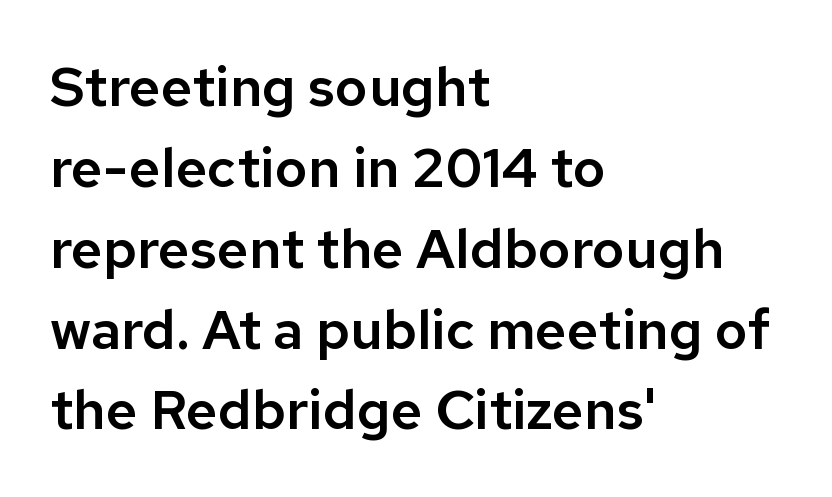
Q: Is the text italic (slanted)? A: No, it is upright.
Q: Is the typeface a serif or a sans-serif typeface? A: Sans-serif.
Q: Is the text underlined? A: No.
Q: How is the paragraph aligned? A: Left-aligned.
Q: Is the spacing between letters normal or unusually wide? A: Normal.
Q: Is the spacing between lines tight, normal or loose? A: Normal.
Q: Width (condensed, normal, or wide)? A: Normal.
Q: Stroke contrast? A: Low.
Q: x-height? A: Medium.
Q: Monospaced? A: No.
